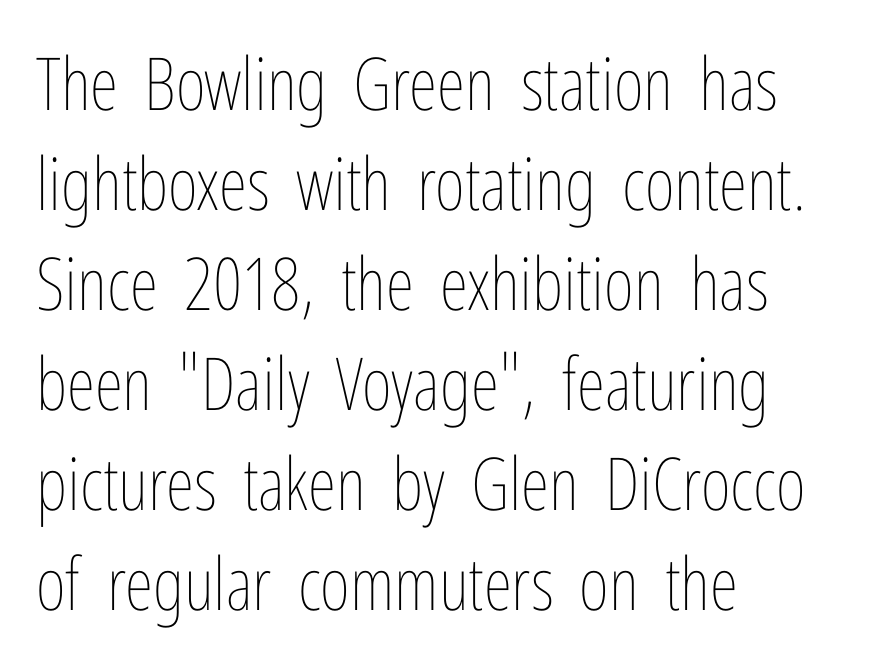
The image shows 73 px thin, condensed type, upright; set left-aligned, normal line spacing (1.37x), normal letter spacing, not underlined; low stroke contrast and a medium x-height.
